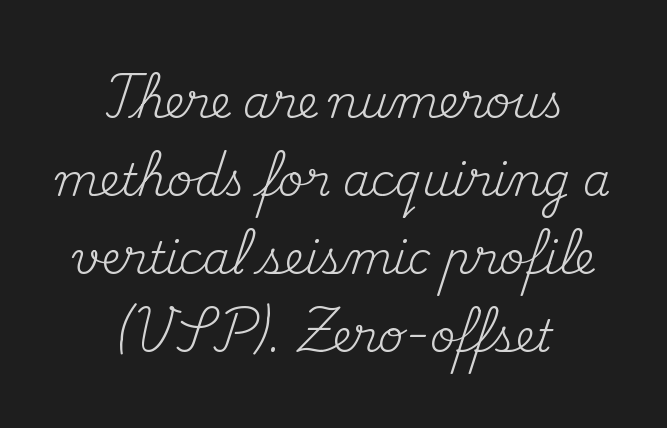
{"serif": "yes", "bold": "no", "weight": "regular", "width": "normal", "stroke_contrast": "medium", "x_height": "small", "monospaced": "no", "underline": "no", "align": "center", "line_spacing_ratio": 1.77, "letter_spacing": "normal", "letter_spacing_em": 0.0, "glyph_px": 44}
